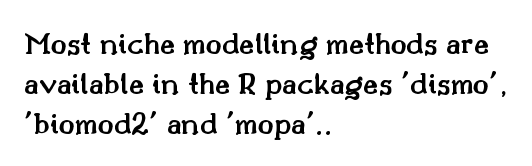
The image shows 33 px semibold serif type, upright; set left-aligned, line spacing 1.21x, normal letter spacing, not underlined; medium stroke contrast and a small x-height.
